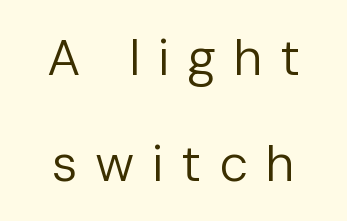
Caption: expanded tracking, letters set apart. Unmarked baselines from the first word to the last. The typography opts for an upright posture over an oblique one. The paragraph has two soft edges and a firm central axis. The rendering shows plain stroke endings on the letterforms — a sans-serif design.
